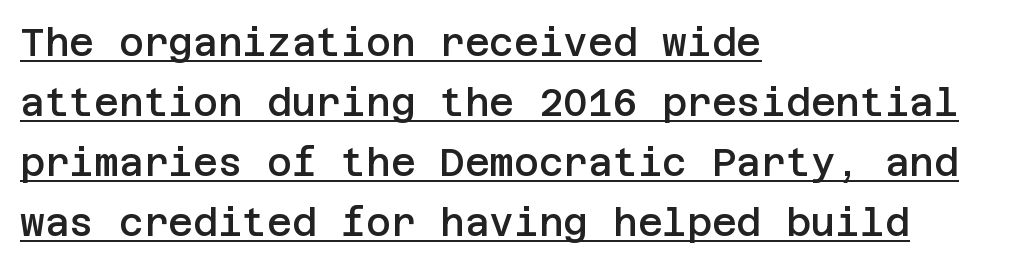
Notice the strokes are somewhat thickened but not fully heavy: this is a semibold. This sample uses an upright cut, with every glyph sitting square on the baseline. Horizontal alignment here is leftward, the default for most running prose. The lines sit at an ordinary, default distance from one another. You can see a thin bar hugging the bottom of the glyphs.
